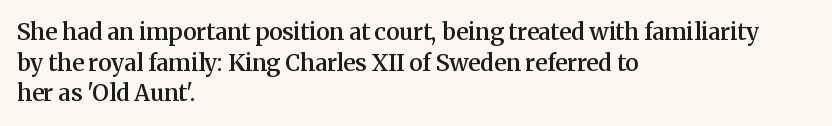
Is there any slant? The stems are plumb. The leading is moderate, giving the passage an even texture. A bit beefed up — I'd call it semibold rather than bold. No word sits above an underline. Characters follow at the spacing the type designer built in. Compared with a centered layout, this one pins lines to the left instead.
